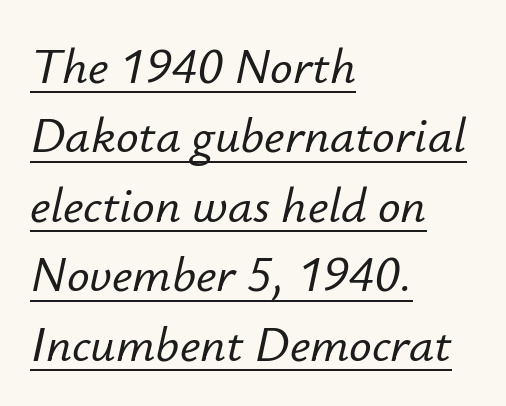
Q: Is the text italic (slanted)? A: Yes, it leans right by about 12 degrees.
Q: Is the text underlined? A: Yes.
Q: How is the paragraph aligned? A: Left-aligned.
Q: Is the spacing between letters normal or unusually wide? A: Normal.
Q: Is the spacing between lines tight, normal or loose? A: Normal.
Q: Width (condensed, normal, or wide)? A: Normal.
Q: Stroke contrast? A: Low.
Q: x-height? A: Small.
Q: Monospaced? A: No.
